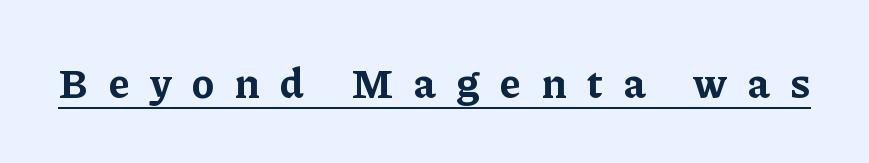
Q: Is the text bold? A: Yes.
Q: Is the text italic (slanted)? A: No, it is upright.
Q: Is the typeface a serif or a sans-serif typeface? A: Serif.
Q: Is the text underlined? A: Yes.
Q: Is the spacing between letters normal or unusually wide? A: Unusually wide.
Q: Width (condensed, normal, or wide)? A: Normal.
Q: Stroke contrast? A: Low.
Q: x-height? A: Medium.
Q: Monospaced? A: No.
